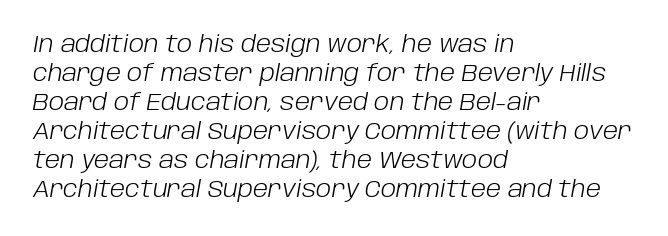
{"italic": "yes", "lean": "right", "slant_degrees": 10, "bold": "no", "underline": "no", "align": "left", "line_spacing": "normal", "line_spacing_ratio": 1.26, "letter_spacing": "normal", "letter_spacing_em": 0.0, "glyph_px": 23}
